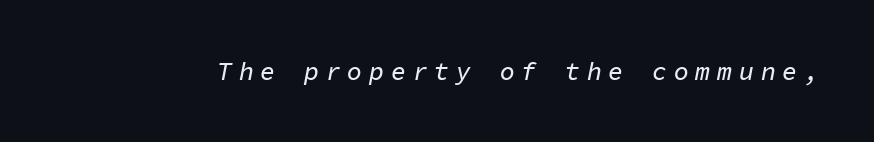
Q: Is the text italic (slanted)? A: Yes, it leans right by about 11 degrees.
Q: Is the text underlined? A: No.
Q: Is the spacing between letters normal or unusually wide? A: Unusually wide.
